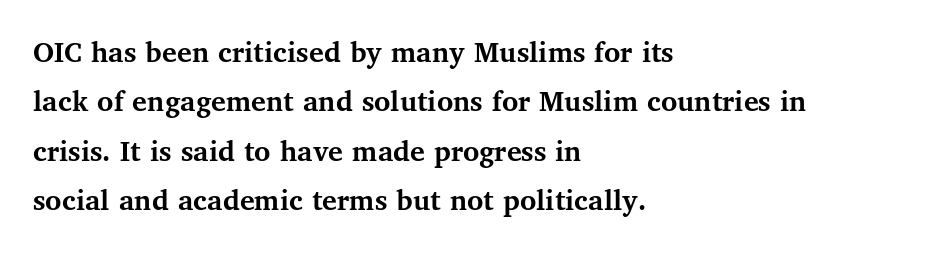
Typographically, this falls in the serif category. No italicization has been applied; the sample stays upright. Is the letter spacing exaggerated? No — it looks like the ordinary default. The block of text has a typical density, with ordinary space between rows.
